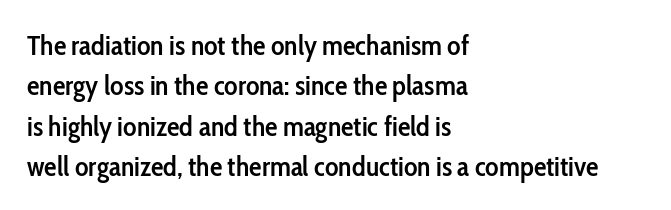
{"serif": "no", "italic": "no", "bold": "semi", "weight": "semibold", "width": "condensed", "stroke_contrast": "low", "x_height": "medium", "monospaced": "no", "underline": "no", "align": "left", "line_spacing": "normal", "line_spacing_ratio": 1.44, "letter_spacing": "normal", "letter_spacing_em": 0.0, "glyph_px": 28}
